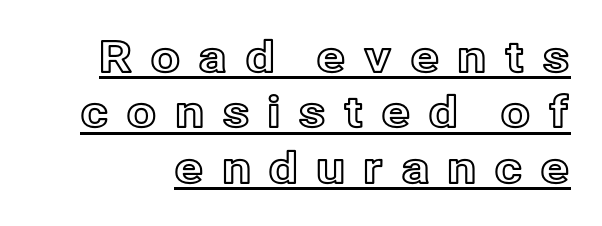
Q: Is the text italic (slanted)? A: No, it is upright.
Q: Is the text underlined? A: Yes.
Q: Is the spacing between letters normal or unusually wide? A: Unusually wide.
Q: Is the spacing between lines tight, normal or loose? A: Normal.
Q: Width (condensed, normal, or wide)? A: Normal.
Q: x-height? A: Medium.
Q: Monospaced? A: No.
